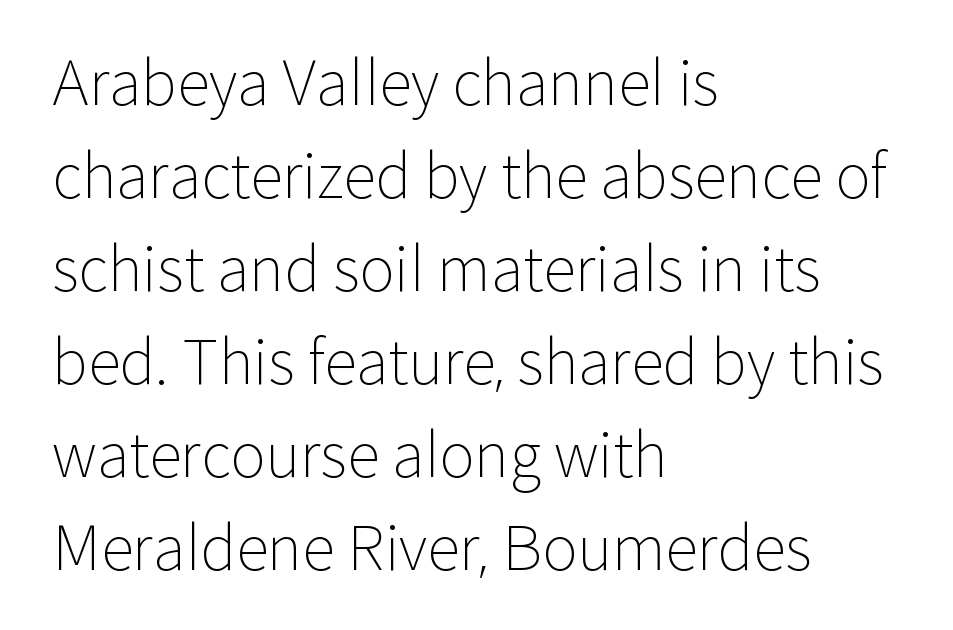
{"serif": "no", "italic": "no", "bold": "no", "weight": "light", "width": "normal", "stroke_contrast": "low", "x_height": "medium", "monospaced": "no", "underline": "no", "align": "left", "line_spacing": "normal", "line_spacing_ratio": 1.55, "letter_spacing": "normal", "letter_spacing_em": 0.0, "glyph_px": 60}
